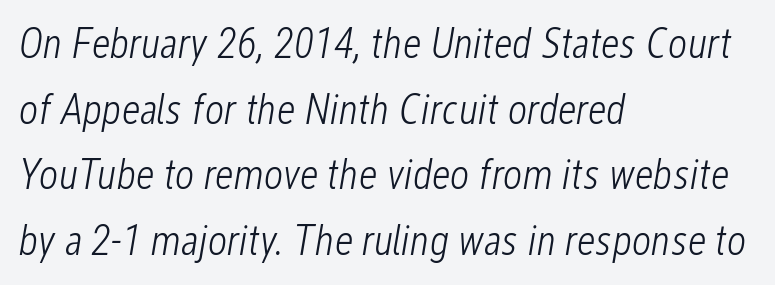
The image shows 42 px light, condensed type, italic (leaning right); set left-aligned, normal line spacing (1.56x), normal letter spacing, not underlined; low stroke contrast and a medium x-height.
